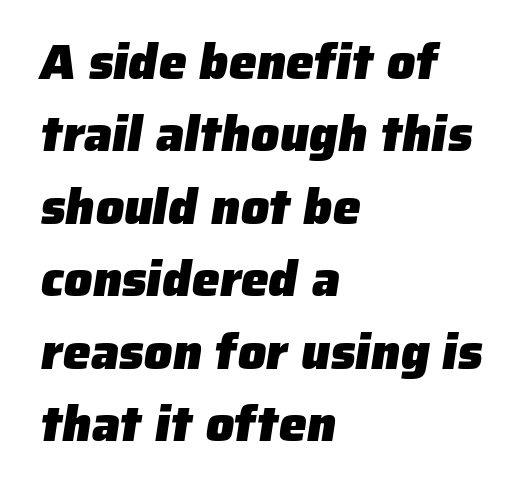
Pretty heavy lettering here — definitely bold. Each line starts at the same left margin while the right side varies. Summary of vertical rhythm: regular, with standard interline spacing. This is sans-serif lettering, the kind often seen on screens and signage.
